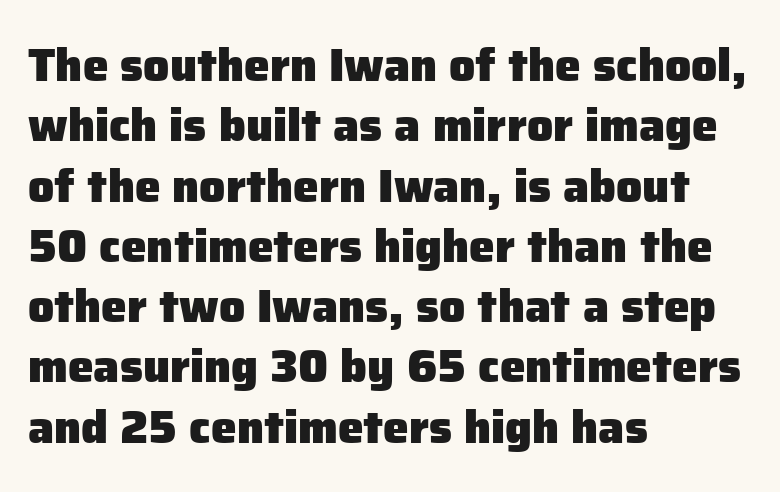
{"serif": "no", "italic": "no", "bold": "yes", "weight": "heavy", "width": "normal", "stroke_contrast": "low", "x_height": "medium", "monospaced": "no", "underline": "no", "align": "left", "line_spacing": "normal", "line_spacing_ratio": 1.31, "letter_spacing": "normal", "letter_spacing_em": 0.0, "glyph_px": 46}
